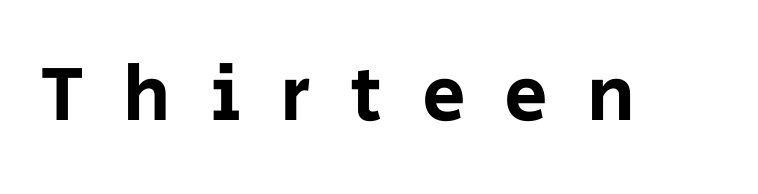
The image shows 78 px sans-serif type, upright; set unusually wide letter spacing (+0.5 em), not underlined; low stroke contrast and a large x-height.
